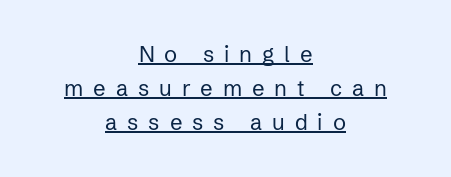
Evenly set lines give the paragraph a standard silhouette. The axis of the letterforms is exactly vertical. This is underlined copy, the kind a proofreader might mark for attention. The whitespace from short lines is split evenly between both sides. The font sits on the lighter half of the weight spectrum, regular included.
